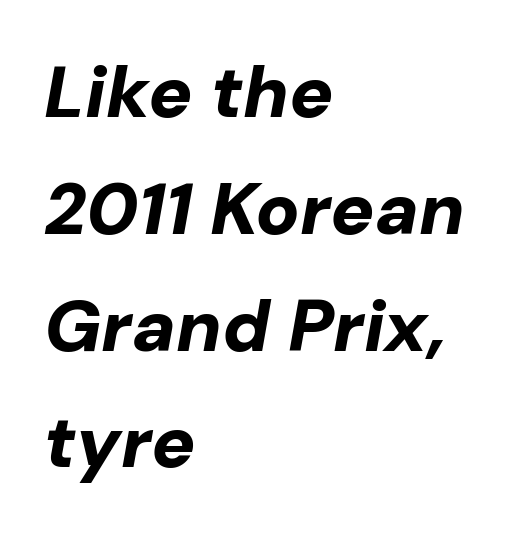
{"italic": "yes", "lean": "right", "slant_degrees": 10, "bold": "yes", "weight": "bold", "width": "normal", "stroke_contrast": "low", "x_height": "medium", "monospaced": "no", "underline": "no", "align": "left", "line_spacing": "normal", "line_spacing_ratio": 1.6, "letter_spacing": "normal", "letter_spacing_em": 0.0, "glyph_px": 73}
